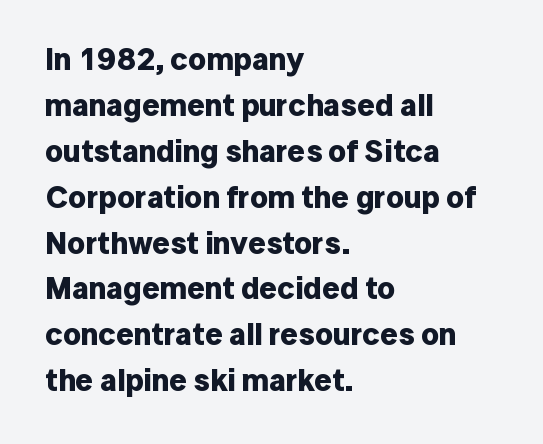
Q: Is the text bold? A: Yes.
Q: Is the text italic (slanted)? A: No, it is upright.
Q: Is the typeface a serif or a sans-serif typeface? A: Sans-serif.
Q: Is the text underlined? A: No.
Q: How is the paragraph aligned? A: Left-aligned.
Q: Is the spacing between letters normal or unusually wide? A: Normal.
Q: Is the spacing between lines tight, normal or loose? A: Normal.
Q: Width (condensed, normal, or wide)? A: Normal.
Q: Stroke contrast? A: Low.
Q: x-height? A: Medium.
Q: Monospaced? A: No.
